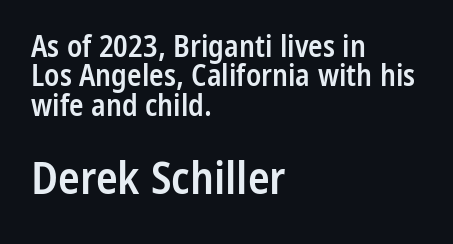
{"serif": "no", "italic": "no", "bold": "semi", "weight": "semibold", "width": "condensed", "stroke_contrast": "low", "x_height": "medium", "monospaced": "no", "underline": "no", "align": "left", "line_spacing": "tight", "line_spacing_ratio": 0.98, "letter_spacing": "normal", "letter_spacing_em": 0.0, "larger_block": "second", "size_ratio": 1.5, "glyph_px": 45}
